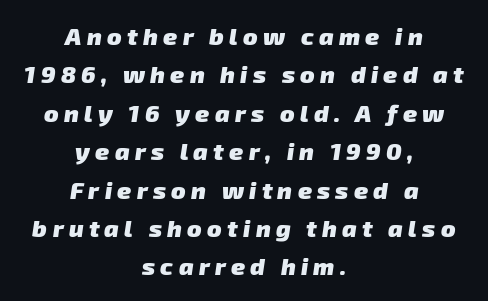
The image shows 24 px bold type; set centered, normal line spacing (1.6x), unusually wide letter spacing (+0.22 em), not underlined.
